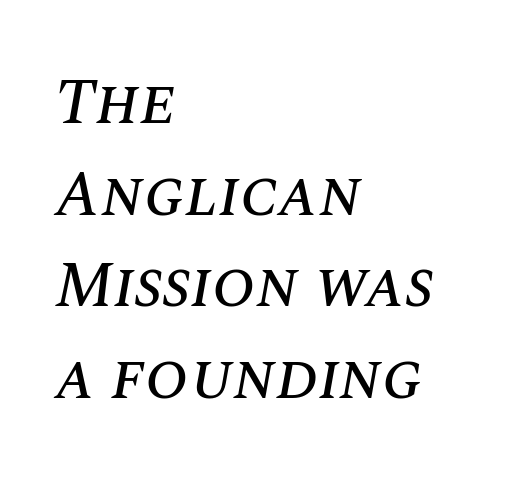
Honestly, there is no underline to notice here at all. Horizontal alignment here is leftward, the default for most running prose. Successive baselines arrive at the customary interval. You can tell it's italic because the verticals aren't actually vertical.
